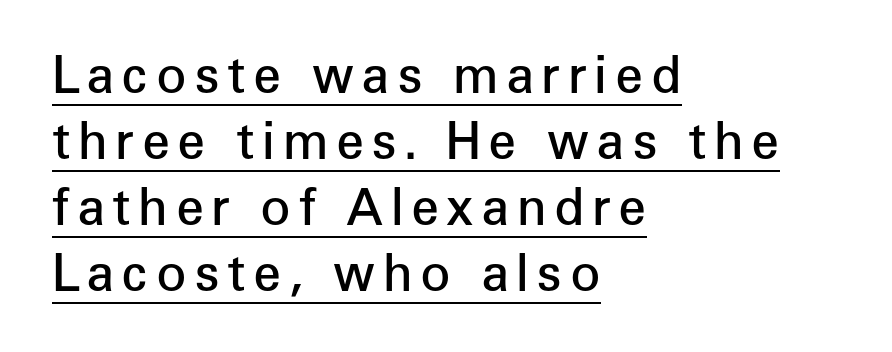
The image shows 50 px semibold sans-serif type, upright; set left-aligned, normal line spacing (1.32x), underlined; low stroke contrast and a medium x-height.
